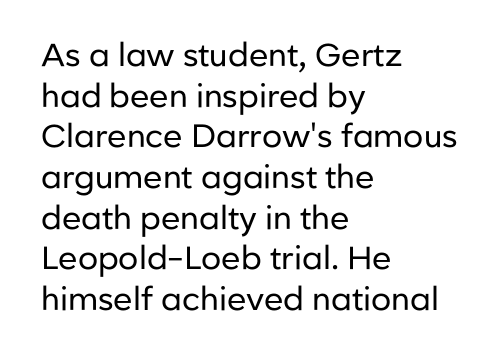
Q: Is the text bold? A: No.
Q: Is the text italic (slanted)? A: No, it is upright.
Q: Is the typeface a serif or a sans-serif typeface? A: Sans-serif.
Q: Is the text underlined? A: No.
Q: How is the paragraph aligned? A: Left-aligned.
Q: Is the spacing between letters normal or unusually wide? A: Normal.
Q: Is the spacing between lines tight, normal or loose? A: Normal.
Q: Width (condensed, normal, or wide)? A: Normal.
Q: Stroke contrast? A: Low.
Q: x-height? A: Medium.
Q: Monospaced? A: No.
